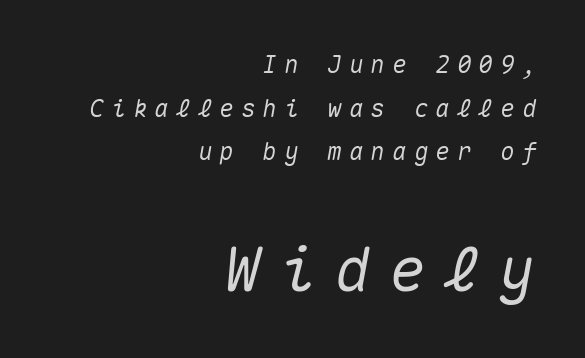
Q: Is the text italic (slanted)? A: Yes, it leans right by about 10 degrees.
Q: Is the text underlined? A: No.
Q: How is the paragraph aligned? A: Right-aligned.
Q: Is the spacing between letters normal or unusually wide? A: Unusually wide.
Q: Which block of text is set in a larger size, the first (top) or the second (bottom)? A: The second (bottom) one.
Q: Width (condensed, normal, or wide)? A: Normal.
Q: Stroke contrast? A: Medium.
Q: x-height? A: Medium.
Q: Monospaced? A: Yes.
